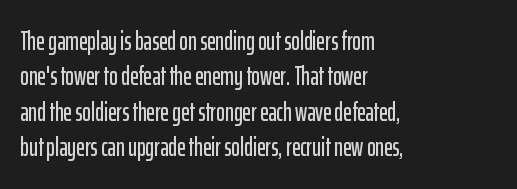
The image shows 26 px text type, upright; set left-aligned, normal line spacing (1.36x), normal letter spacing, not underlined.
